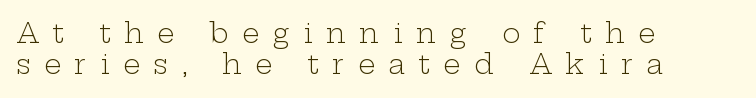
{"italic": "no", "bold": "no", "underline": "no", "align": "left", "line_spacing": "tight", "line_spacing_ratio": 1.13, "letter_spacing": "wide", "letter_spacing_em": 0.5, "glyph_px": 27}
